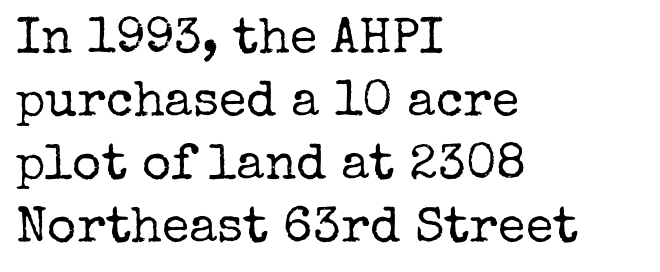
Q: Is the text bold? A: No.
Q: Is the text italic (slanted)? A: No, it is upright.
Q: Is the typeface a serif or a sans-serif typeface? A: Serif.
Q: Is the text underlined? A: No.
Q: How is the paragraph aligned? A: Left-aligned.
Q: Is the spacing between letters normal or unusually wide? A: Normal.
Q: Is the spacing between lines tight, normal or loose? A: Normal.
Q: Width (condensed, normal, or wide)? A: Normal.
Q: Stroke contrast? A: Low.
Q: x-height? A: Medium.
Q: Monospaced? A: No.
